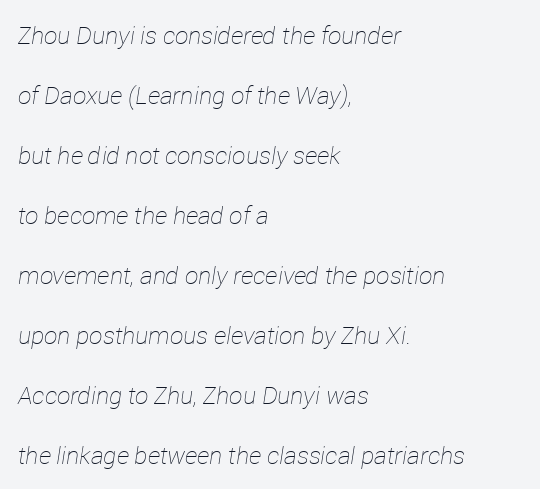
Each new line begins a long way beneath the previous one. Characters follow at the spacing the type designer built in. No extra ink here — the face is not bold. Does the lettering tilt? It does — this is italic. Descenders hang freely into open space.
